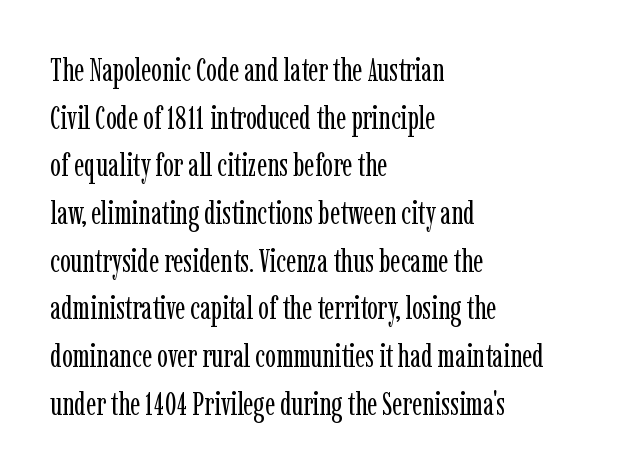
Q: Is the text bold? A: No.
Q: Is the text italic (slanted)? A: No, it is upright.
Q: Is the typeface a serif or a sans-serif typeface? A: Serif.
Q: Is the text underlined? A: No.
Q: How is the paragraph aligned? A: Left-aligned.
Q: Is the spacing between letters normal or unusually wide? A: Normal.
Q: Is the spacing between lines tight, normal or loose? A: Normal.
Q: Width (condensed, normal, or wide)? A: Condensed.
Q: Stroke contrast? A: Low.
Q: x-height? A: Medium.
Q: Monospaced? A: No.
